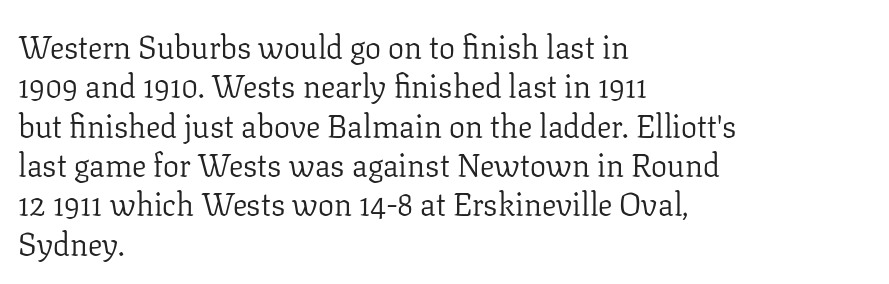
Q: Is the text bold? A: No.
Q: Is the text italic (slanted)? A: No, it is upright.
Q: Is the typeface a serif or a sans-serif typeface? A: Serif.
Q: Is the text underlined? A: No.
Q: How is the paragraph aligned? A: Left-aligned.
Q: Is the spacing between letters normal or unusually wide? A: Normal.
Q: Width (condensed, normal, or wide)? A: Normal.
Q: Stroke contrast? A: Low.
Q: x-height? A: Medium.
Q: Monospaced? A: No.
